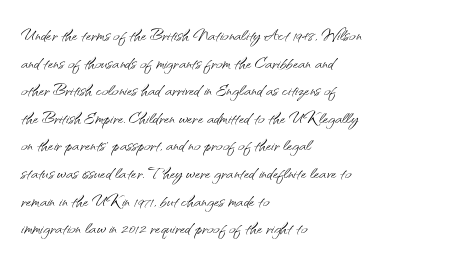
The image shows 23 px text type; set left-aligned, line spacing 1.2x, normal letter spacing, not underlined.
